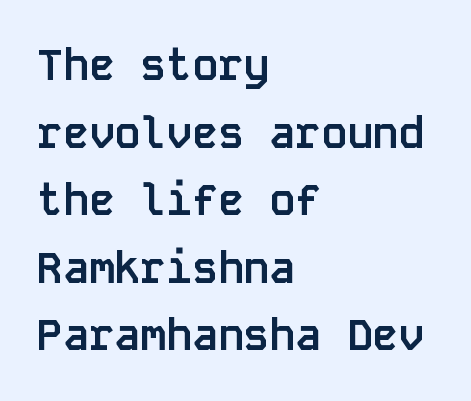
{"serif": "no", "italic": "no", "bold": "yes", "weight": "semibold", "width": "normal", "stroke_contrast": "low", "x_height": "large", "monospaced": "yes", "underline": "no", "align": "left", "line_spacing": "normal", "line_spacing_ratio": 1.57, "letter_spacing": "normal", "letter_spacing_em": 0.0, "glyph_px": 43}
